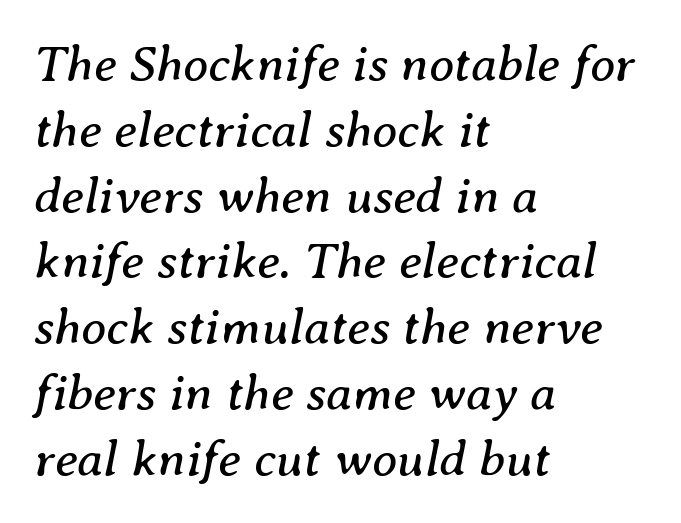
The image shows 51 px regular-weight serif type, italic (leaning right); set left-aligned, normal line spacing (1.29x), normal letter spacing, not underlined; medium stroke contrast and a medium x-height.
